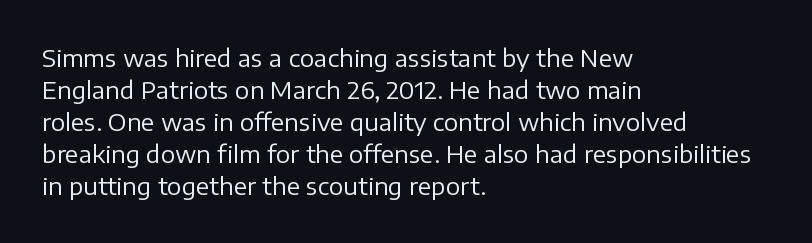
{"italic": "no", "bold": "no", "underline": "no", "align": "left", "line_spacing": "normal", "line_spacing_ratio": 1.33, "letter_spacing": "normal", "letter_spacing_em": 0.0, "glyph_px": 24}
